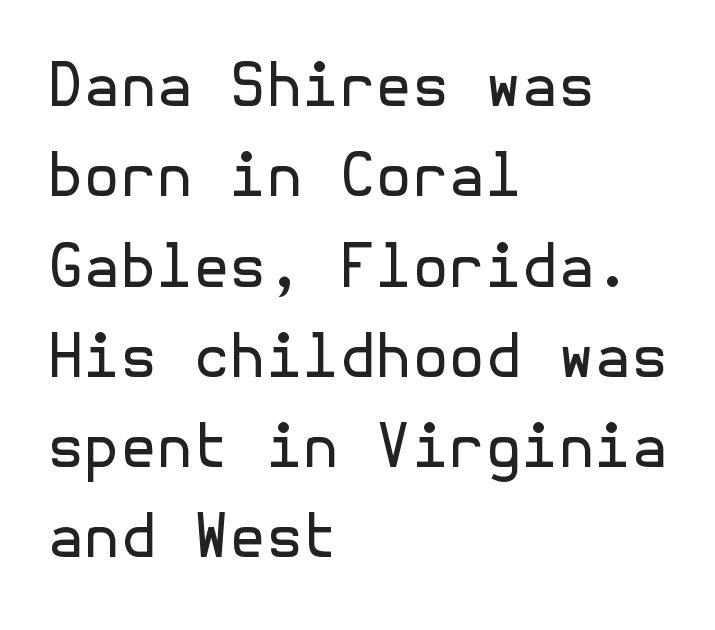
{"serif": "no", "italic": "no", "bold": "no", "weight": "regular", "width": "normal", "x_height": "medium", "underline": "no", "align": "left", "line_spacing": "normal", "line_spacing_ratio": 1.53, "letter_spacing": "normal", "letter_spacing_em": 0.0, "glyph_px": 59}
